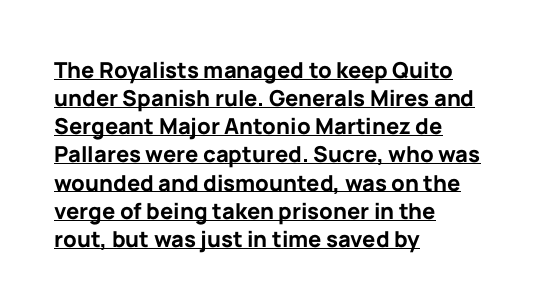
The glyphs have the mass of a bold cut. Ascenders rise straight up at ninety degrees. The letters sit at their default tracking, neither squeezed nor spread. Horizontal alignment here is leftward, the default for most running prose.
